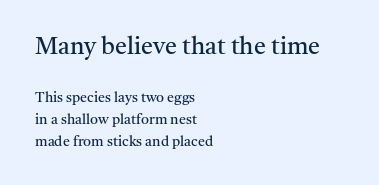
{"italic": "no", "bold": "no", "underline": "no", "align": "left", "line_spacing": "normal", "line_spacing_ratio": 1.55, "letter_spacing": "normal", "letter_spacing_em": 0.0, "larger_block": "first", "size_ratio": 1.71, "glyph_px": 24}
